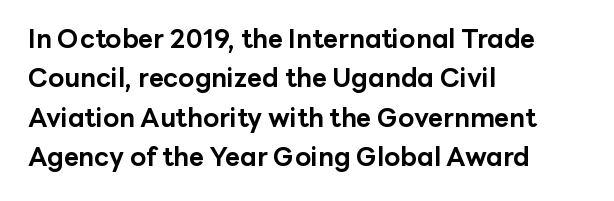
{"italic": "no", "bold": "yes", "underline": "no", "align": "left", "line_spacing": "normal", "line_spacing_ratio": 1.51, "letter_spacing": "normal", "letter_spacing_em": 0.0, "glyph_px": 26}
